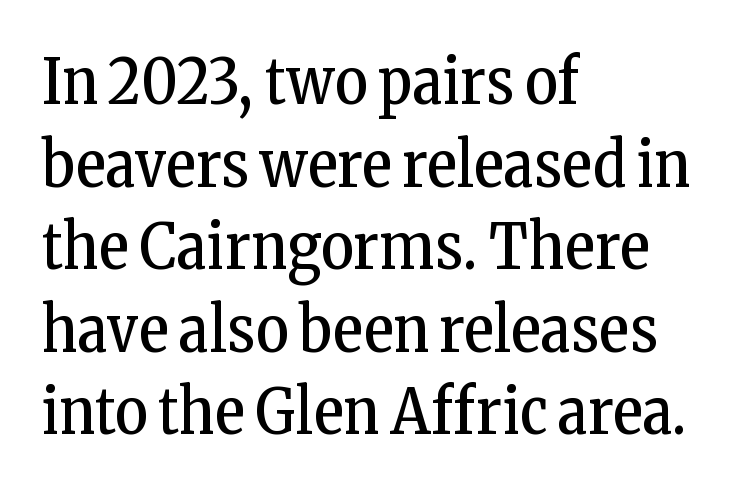
Q: Is the text bold? A: No.
Q: Is the text italic (slanted)? A: No, it is upright.
Q: Is the typeface a serif or a sans-serif typeface? A: Serif.
Q: Is the text underlined? A: No.
Q: How is the paragraph aligned? A: Left-aligned.
Q: Is the spacing between letters normal or unusually wide? A: Normal.
Q: Is the spacing between lines tight, normal or loose? A: Normal.
Q: Width (condensed, normal, or wide)? A: Condensed.
Q: Stroke contrast? A: Low.
Q: x-height? A: Medium.
Q: Monospaced? A: No.
